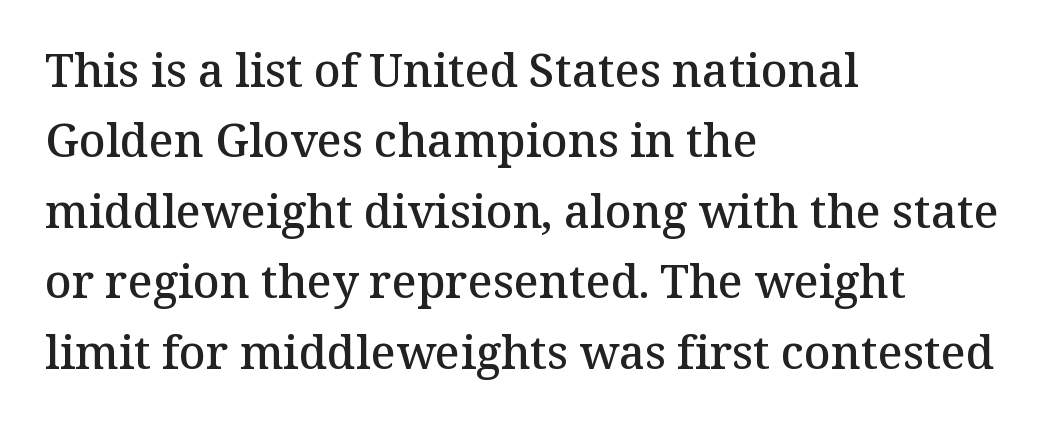
As a designer I'd log this as weight 600, semibold. Does the leading feel generous? No, just average. Line beginnings align vertically; line endings do not. Character widths vary here, with narrow letters taking less room than wide ones.
